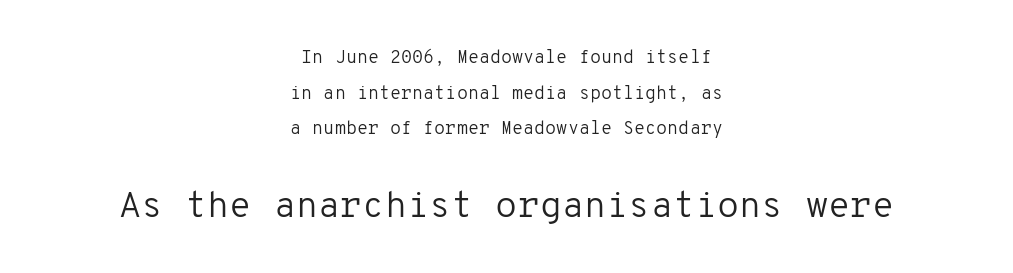
{"serif": "no", "italic": "no", "bold": "no", "weight": "regular", "width": "normal", "stroke_contrast": "low", "x_height": "medium", "monospaced": "yes", "underline": "no", "align": "center", "line_spacing": "loose", "line_spacing_ratio": 1.98, "letter_spacing": "normal", "letter_spacing_em": 0.0, "larger_block": "second", "size_ratio": 2.0, "glyph_px": 36}
